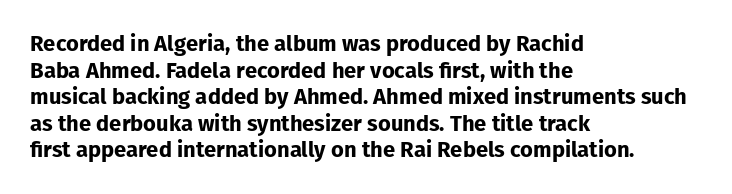
The image shows 22 px bold type, upright; set left-aligned, line spacing 1.21x, normal letter spacing, not underlined.
